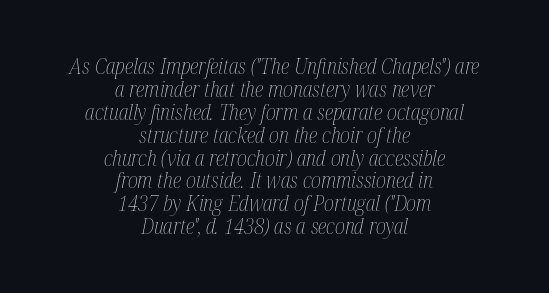
The image shows 21 px text type, italic (leaning right); set centered, tight line spacing (1.09x), normal letter spacing, not underlined.
